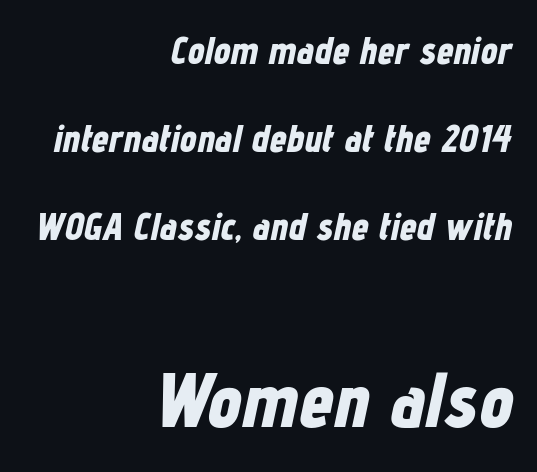
The image shows 77 px bold, condensed type, italic (leaning right); set right-aligned, loose line spacing (2.31x), normal letter spacing, not underlined; the second (bottom) block is 2.03x larger; low stroke contrast and a medium x-height.
